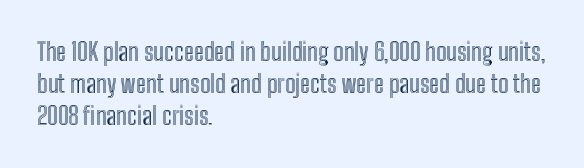
{"italic": "no", "underline": "no", "align": "left", "line_spacing": "normal", "line_spacing_ratio": 1.33, "letter_spacing": "normal", "letter_spacing_em": 0.0, "glyph_px": 24}
